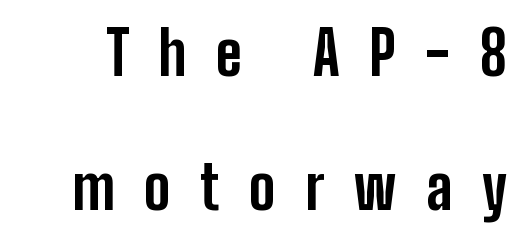
Q: Is the text bold? A: Yes.
Q: Is the text italic (slanted)? A: No, it is upright.
Q: Is the typeface a serif or a sans-serif typeface? A: Sans-serif.
Q: Is the text underlined? A: No.
Q: Is the spacing between letters normal or unusually wide? A: Unusually wide.
Q: Is the spacing between lines tight, normal or loose? A: Loose.
Q: Width (condensed, normal, or wide)? A: Condensed.
Q: Stroke contrast? A: Low.
Q: x-height? A: Medium.
Q: Monospaced? A: No.
